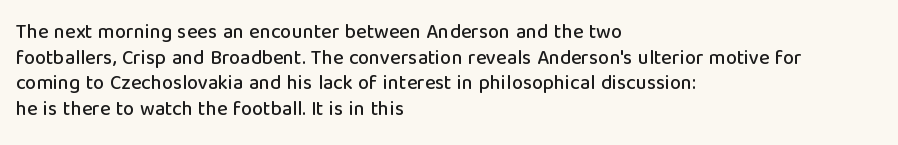
The image shows 20 px text type, upright; set left-aligned, normal line spacing (1.28x), normal letter spacing, not underlined.
